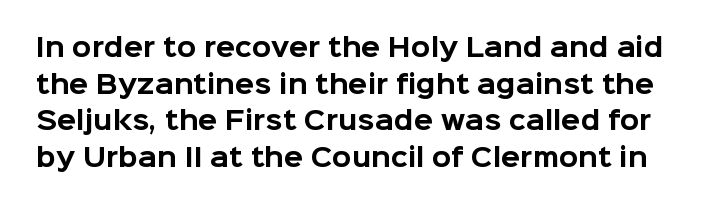
{"italic": "no", "bold": "yes", "underline": "no", "line_spacing": "normal", "line_spacing_ratio": 1.47, "letter_spacing": "normal", "letter_spacing_em": 0.0, "glyph_px": 25}
